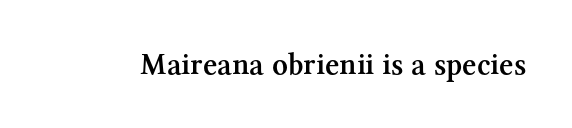
The image shows 31 px semibold serif type, upright; set normal letter spacing, not underlined; medium stroke contrast and a medium x-height.
